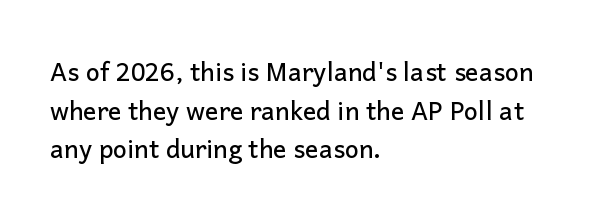
Q: Is the text italic (slanted)? A: No, it is upright.
Q: Is the text underlined? A: No.
Q: How is the paragraph aligned? A: Left-aligned.
Q: Is the spacing between letters normal or unusually wide? A: Normal.
Q: Is the spacing between lines tight, normal or loose? A: Normal.
